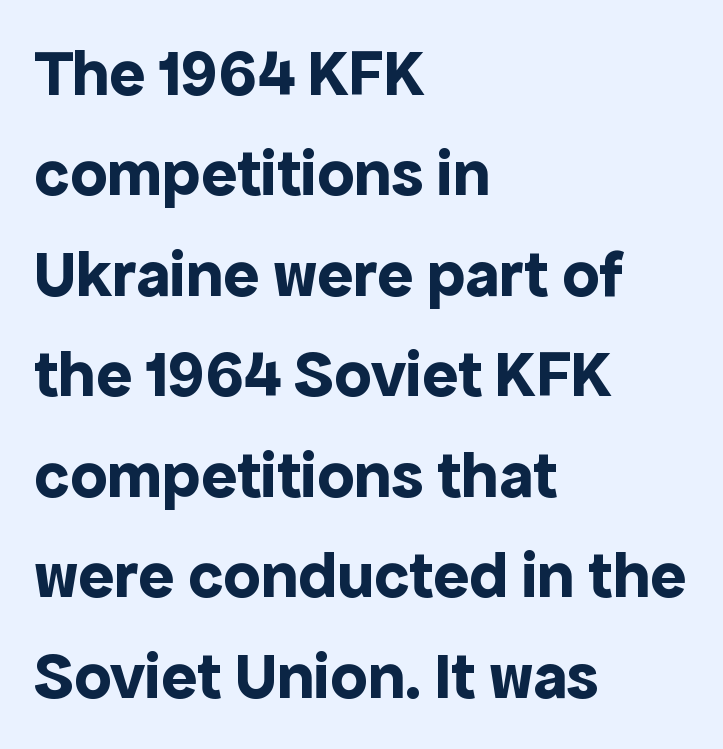
{"serif": "no", "italic": "no", "bold": "yes", "weight": "bold", "width": "normal", "x_height": "medium", "monospaced": "no", "underline": "no", "align": "left", "line_spacing": "normal", "line_spacing_ratio": 1.5, "letter_spacing": "normal", "letter_spacing_em": 0.0, "glyph_px": 67}
